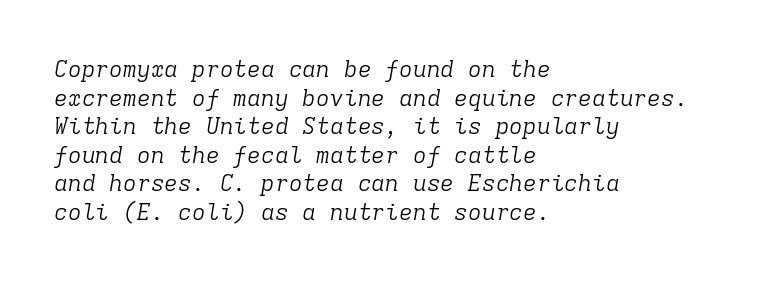
The image shows 23 px text type, italic (leaning right); set left-aligned, line spacing 1.24x, normal letter spacing, not underlined.
